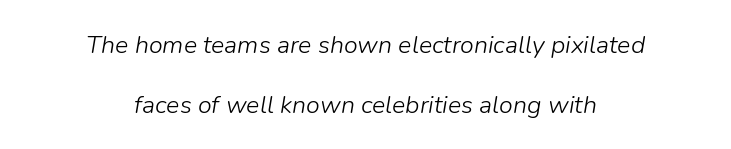
{"italic": "yes", "lean": "right", "slant_degrees": 9, "bold": "no", "underline": "no", "align": "center", "line_spacing": "loose", "line_spacing_ratio": 2.39, "letter_spacing": "normal", "letter_spacing_em": 0.0, "glyph_px": 25}
